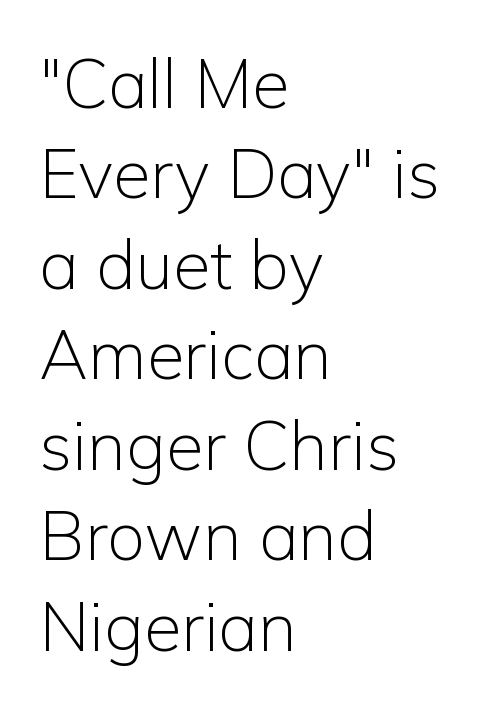
Q: Is the text bold? A: No.
Q: Is the text italic (slanted)? A: No, it is upright.
Q: Is the typeface a serif or a sans-serif typeface? A: Sans-serif.
Q: Is the text underlined? A: No.
Q: How is the paragraph aligned? A: Left-aligned.
Q: Is the spacing between letters normal or unusually wide? A: Normal.
Q: Is the spacing between lines tight, normal or loose? A: Normal.
Q: Width (condensed, normal, or wide)? A: Normal.
Q: Stroke contrast? A: Low.
Q: x-height? A: Medium.
Q: Monospaced? A: No.
